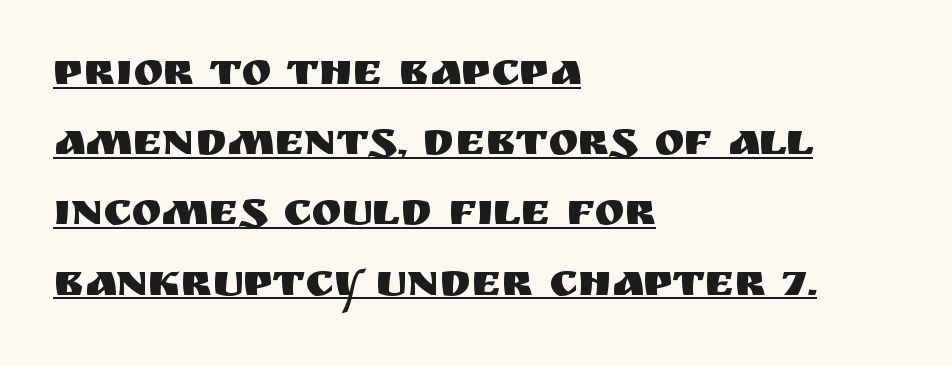
The image shows 45 px sans-serif type, upright; set left-aligned, normal line spacing (1.56x), normal letter spacing, underlined; medium stroke contrast and a large x-height.
